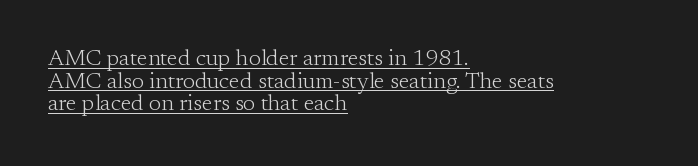
{"italic": "no", "bold": "no", "underline": "yes", "align": "left", "line_spacing": "tight", "line_spacing_ratio": 0.98, "letter_spacing": "normal", "letter_spacing_em": 0.0, "glyph_px": 23}
